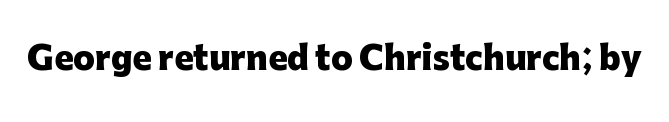
Every character sits straight up, as roman type does. Compared with typical body copy, the letter spacing here is the same. Lines of text with bare space underneath. What kind of face is this? One without serifs — a sans. Note the varied advance widths — an 'i' is clearly narrower than an 'm'.
